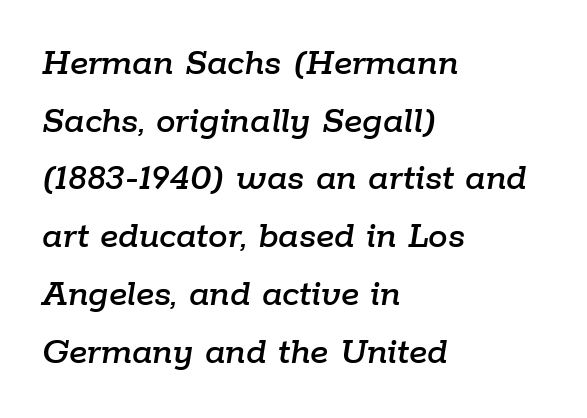
Q: Is the text italic (slanted)? A: Yes, it leans right by about 9 degrees.
Q: Is the text underlined? A: No.
Q: How is the paragraph aligned? A: Left-aligned.
Q: Is the spacing between letters normal or unusually wide? A: Normal.
Q: Is the spacing between lines tight, normal or loose? A: Normal.
Q: Width (condensed, normal, or wide)? A: Normal.
Q: Stroke contrast? A: Low.
Q: x-height? A: Medium.
Q: Monospaced? A: No.
